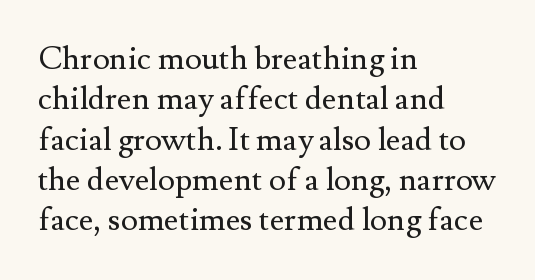
The image shows 32 px regular-weight serif type, upright; set left-aligned, normal line spacing (1.26x), normal letter spacing, not underlined; medium stroke contrast and a small x-height.
